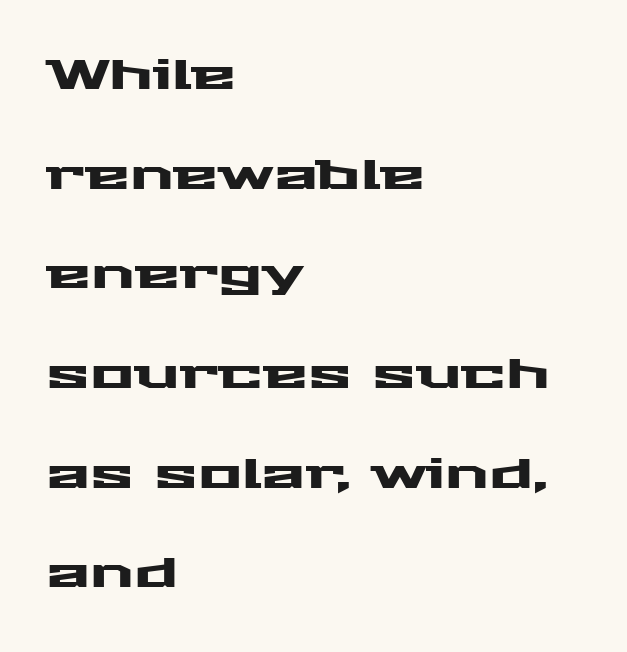
{"serif": "no", "italic": "no", "width": "wide", "stroke_contrast": "medium", "x_height": "medium", "monospaced": "no", "underline": "no", "align": "left", "line_spacing": "loose", "line_spacing_ratio": 2.43, "letter_spacing": "normal", "letter_spacing_em": 0.0, "glyph_px": 41}
